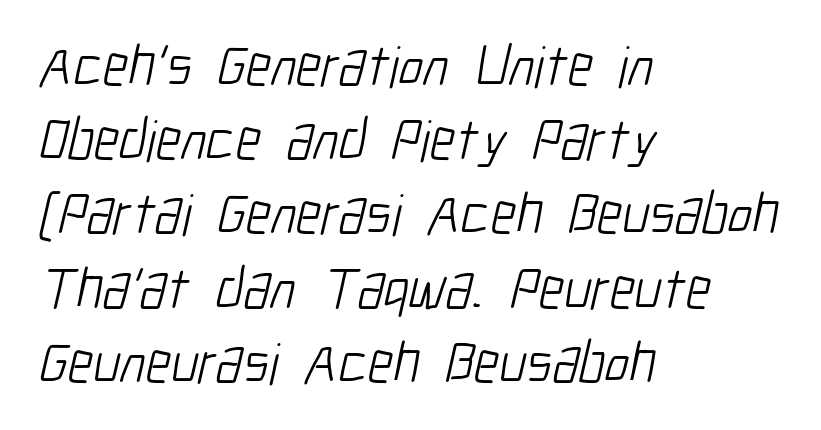
The image shows 58 px light, condensed sans-serif type; set left-aligned, normal line spacing (1.28x), normal letter spacing, not underlined; low stroke contrast and a medium x-height.
